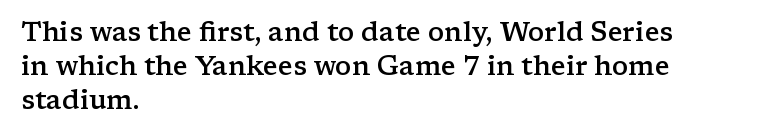
The type sits square on the baseline with zero lean. A clean baseline with only descenders dipping below it. This sample is left-justified, so line endings fall wherever the words run out. Characters follow at the spacing the type designer built in. The font is running at a semibold setting, under full bold. This block has exactly the height ordinary leading produces.
